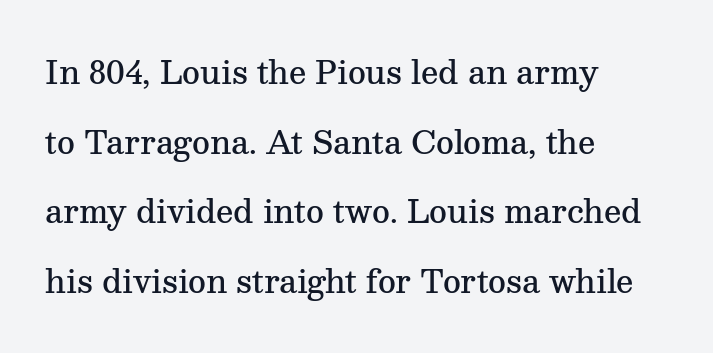
If you drew a line through each stem, it would be perfectly vertical. What stands out about the letter spacing? Nothing — it is the standard amount. The rendering shows small feet on the letterforms — a serif design. A typesetter would call this leading open, well beyond the default. Left-aligned paragraph, ragged on the right. Underlining? Definitely not there.
